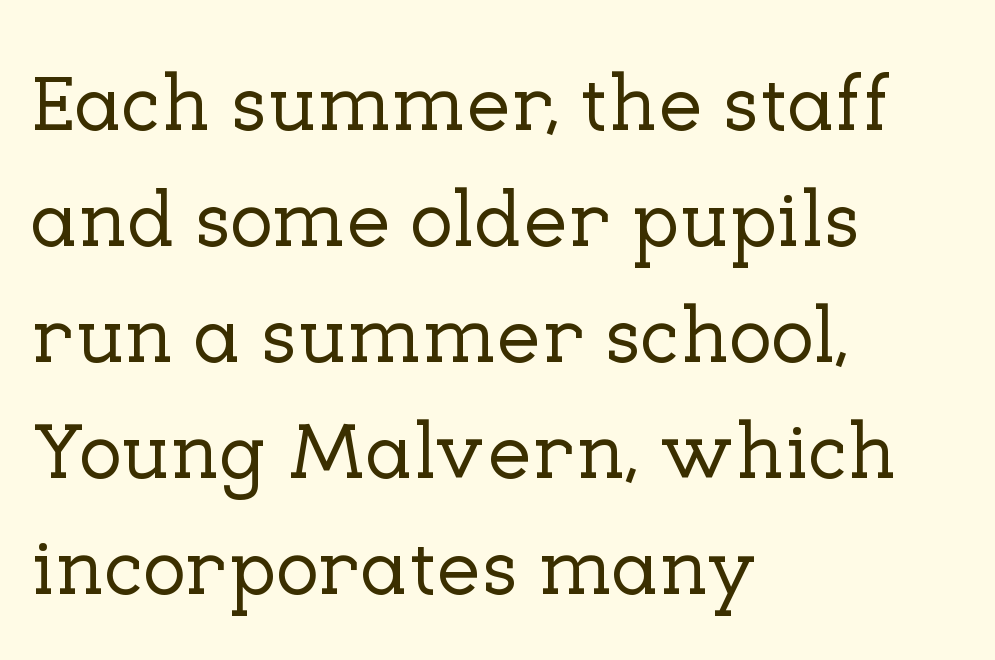
Q: Is the text italic (slanted)? A: No, it is upright.
Q: Is the typeface a serif or a sans-serif typeface? A: Serif.
Q: Is the text underlined? A: No.
Q: How is the paragraph aligned? A: Left-aligned.
Q: Is the spacing between letters normal or unusually wide? A: Normal.
Q: Is the spacing between lines tight, normal or loose? A: Normal.
Q: Width (condensed, normal, or wide)? A: Normal.
Q: Stroke contrast? A: Low.
Q: x-height? A: Medium.
Q: Monospaced? A: No.
